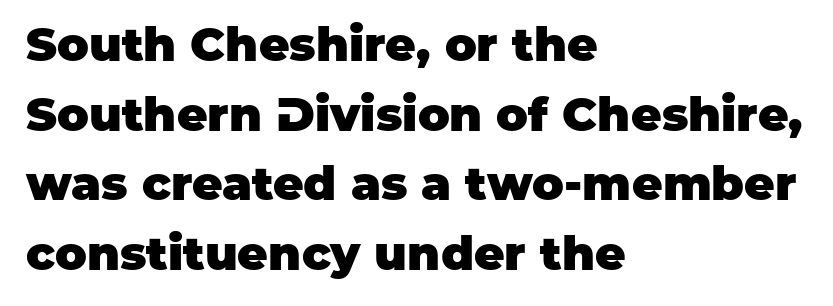
The image shows 47 px heavy sans-serif type, upright; set left-aligned, normal line spacing (1.48x), normal letter spacing, not underlined; low stroke contrast and a large x-height.
